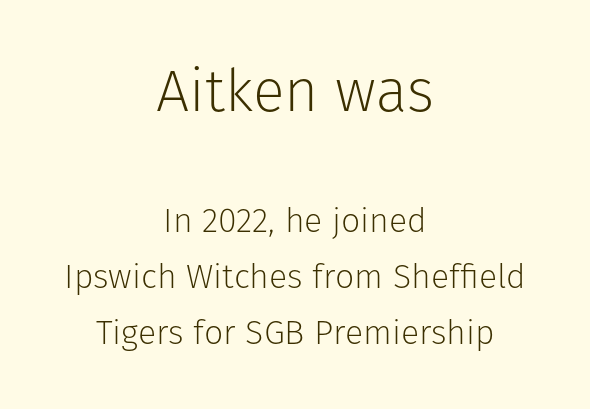
Casual observation: everything's sitting right in the middle. Whoever set this made the first block the dominant, larger element. The axis of the letterforms is exactly vertical. The face used here is proportionally spaced, like ordinary book or web type. The font is comparable to plain body text, perhaps lighter. The space between consecutive lines is moderate.
